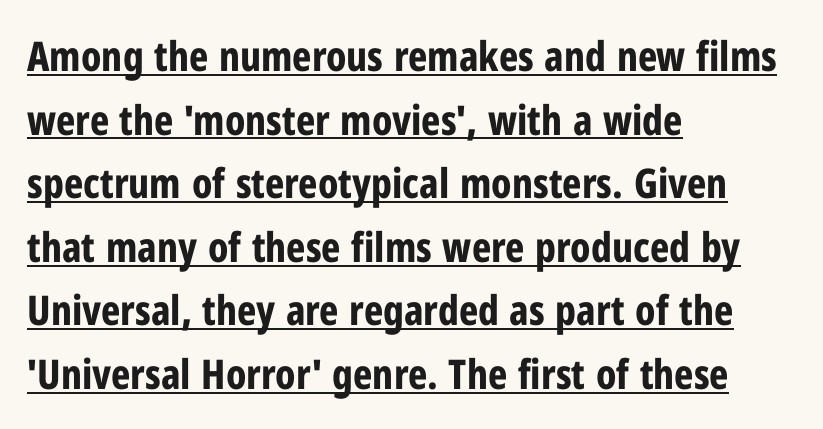
{"serif": "no", "italic": "no", "bold": "yes", "weight": "bold", "width": "condensed", "stroke_contrast": "low", "x_height": "medium", "monospaced": "no", "underline": "yes", "align": "left", "line_spacing": "normal", "line_spacing_ratio": 1.55, "letter_spacing": "normal", "letter_spacing_em": 0.0, "glyph_px": 41}
